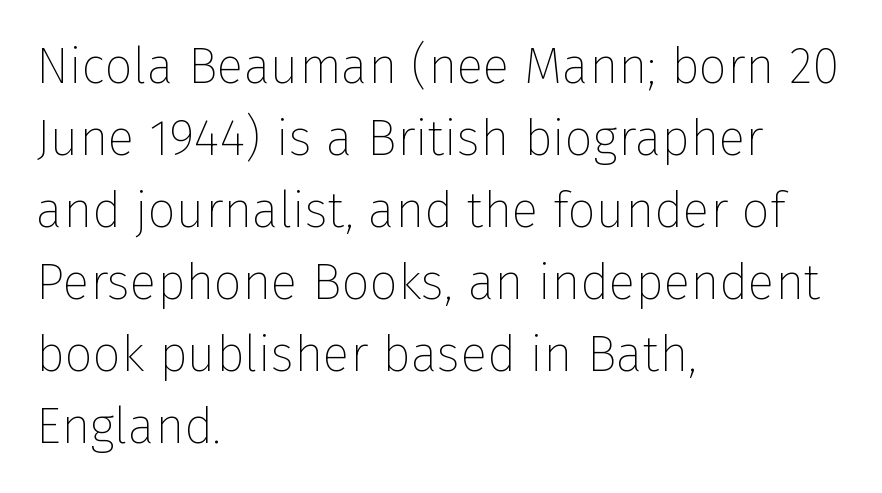
{"serif": "no", "italic": "no", "bold": "no", "weight": "thin", "width": "normal", "stroke_contrast": "low", "x_height": "medium", "monospaced": "no", "underline": "no", "align": "left", "line_spacing": "normal", "line_spacing_ratio": 1.44, "letter_spacing": "normal", "letter_spacing_em": 0.0, "glyph_px": 50}
